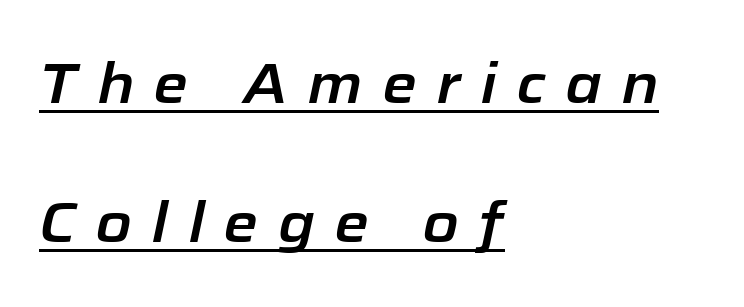
{"italic": "yes", "lean": "right", "slant_degrees": 12, "width": "normal", "stroke_contrast": "low", "x_height": "medium", "monospaced": "no", "underline": "yes", "align": "left", "line_spacing": "loose", "line_spacing_ratio": 2.49, "letter_spacing": "wide", "letter_spacing_em": 0.35, "glyph_px": 56}
